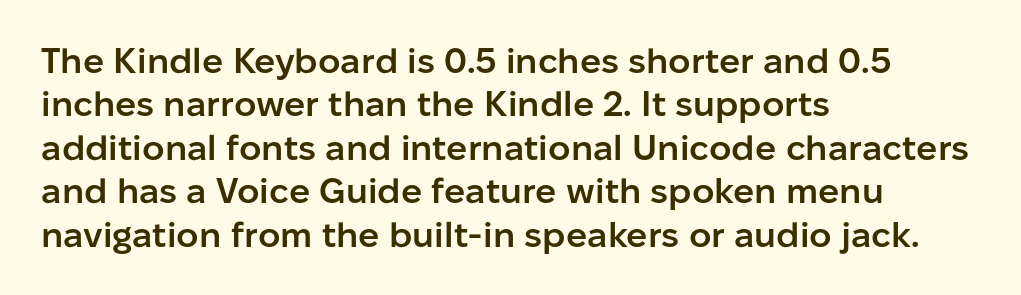
Q: Is the text bold? A: Semi-bold.
Q: Is the text italic (slanted)? A: No, it is upright.
Q: Is the typeface a serif or a sans-serif typeface? A: Sans-serif.
Q: Is the text underlined? A: No.
Q: How is the paragraph aligned? A: Left-aligned.
Q: Is the spacing between letters normal or unusually wide? A: Normal.
Q: Width (condensed, normal, or wide)? A: Normal.
Q: Stroke contrast? A: Low.
Q: x-height? A: Medium.
Q: Monospaced? A: No.
